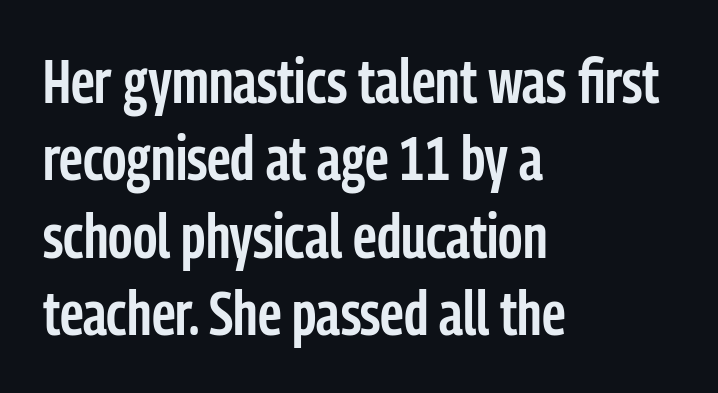
The image shows 61 px semibold, condensed sans-serif type, upright; set left-aligned, normal line spacing (1.27x), normal letter spacing, not underlined; low stroke contrast and a medium x-height.
